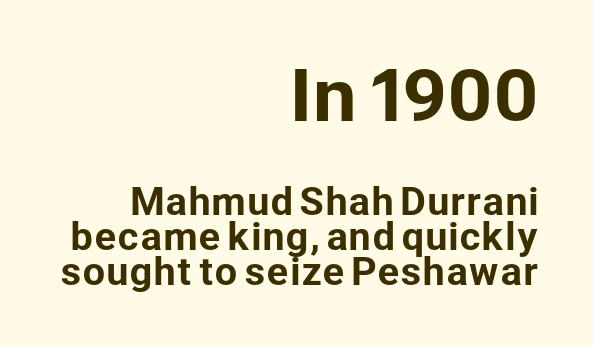
{"serif": "no", "italic": "no", "width": "normal", "stroke_contrast": "low", "x_height": "medium", "monospaced": "no", "underline": "no", "align": "right", "line_spacing": "tight", "line_spacing_ratio": 0.97, "letter_spacing": "normal", "letter_spacing_em": 0.0, "larger_block": "first", "size_ratio": 1.97, "glyph_px": 71}
